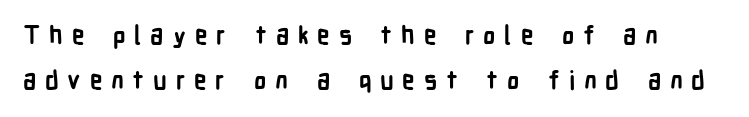
{"italic": "no", "bold": "yes", "underline": "no", "line_spacing_ratio": 1.81, "letter_spacing": "wide", "letter_spacing_em": 0.35, "glyph_px": 25}
